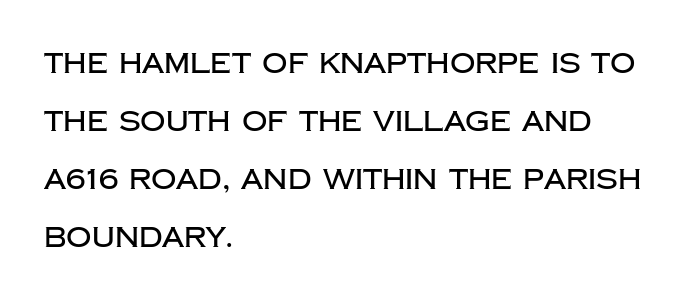
Quick note: underline off. Every stem runs plumb, perpendicular to the baseline. Each letter keeps its own natural width here, so spacing adapts to shape. Line spacing here is loose. This rendering employs a face without finishing strokes, i.e., a sans-serif.
